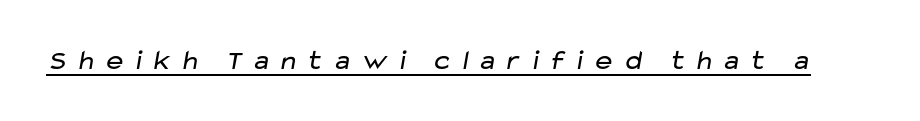
{"serif": "no", "bold": "no", "weight": "regular", "width": "wide", "stroke_contrast": "low", "x_height": "medium", "monospaced": "no", "underline": "yes", "letter_spacing": "wide", "letter_spacing_em": 0.25, "glyph_px": 28}
